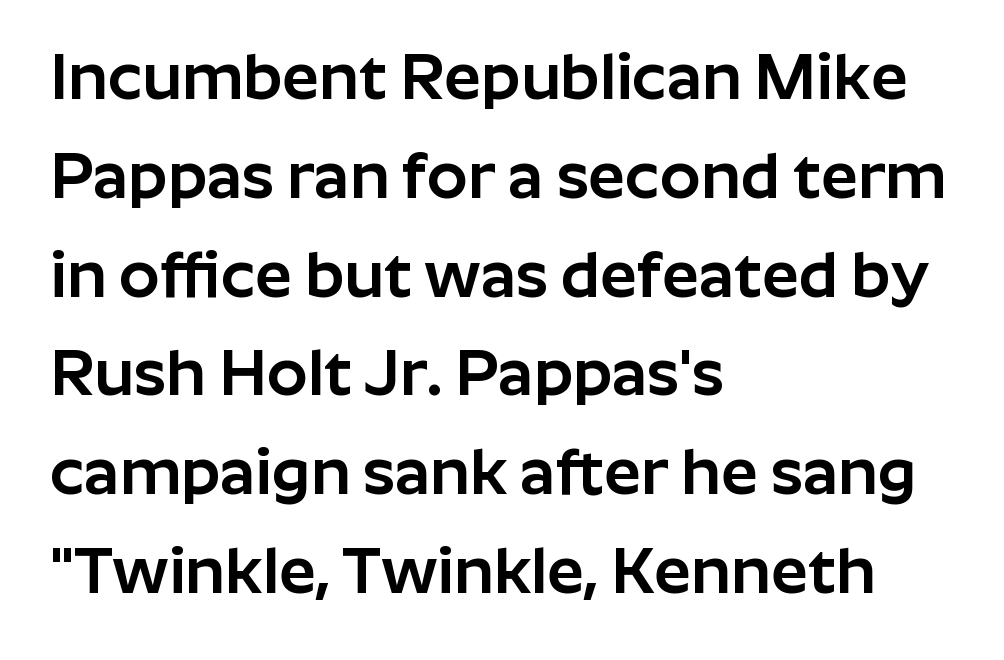
Clear beneath every line of the passage. Which margin do the lines hug? The left one — the right edge is uneven. Characters follow at the spacing the type designer built in. The letters advance in unequal steps, a hallmark of proportional type. Regarding serifs, this sample does without them.
